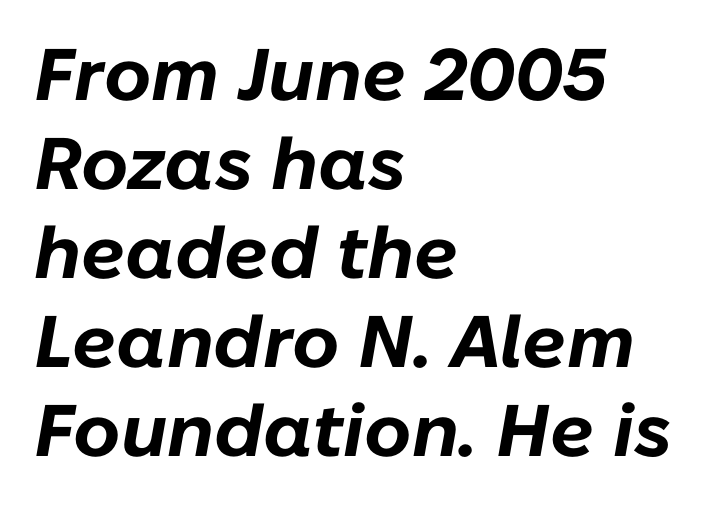
{"italic": "yes", "lean": "right", "slant_degrees": 10, "bold": "yes", "weight": "bold", "width": "normal", "stroke_contrast": "low", "x_height": "medium", "monospaced": "no", "underline": "no", "align": "left", "line_spacing_ratio": 1.22, "letter_spacing": "normal", "letter_spacing_em": 0.0, "glyph_px": 73}
